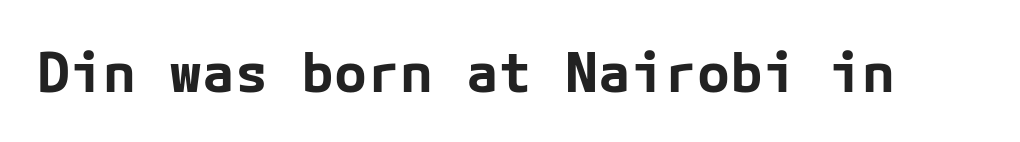
Descenders are the only things crossing below the line. This is the regular roman posture of the typeface. Compared with typical body copy, the letter spacing here is the same. Nope, no serifs anywhere on these letters. Plenty of ink on the page — the face is bold.
